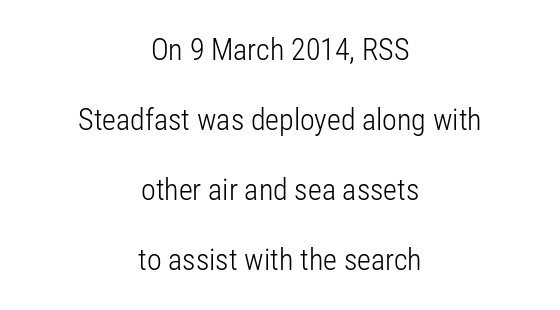
The image shows 30 px light, condensed sans-serif type, upright; set centered, loose line spacing (2.33x), normal letter spacing, not underlined; low stroke contrast and a medium x-height.
